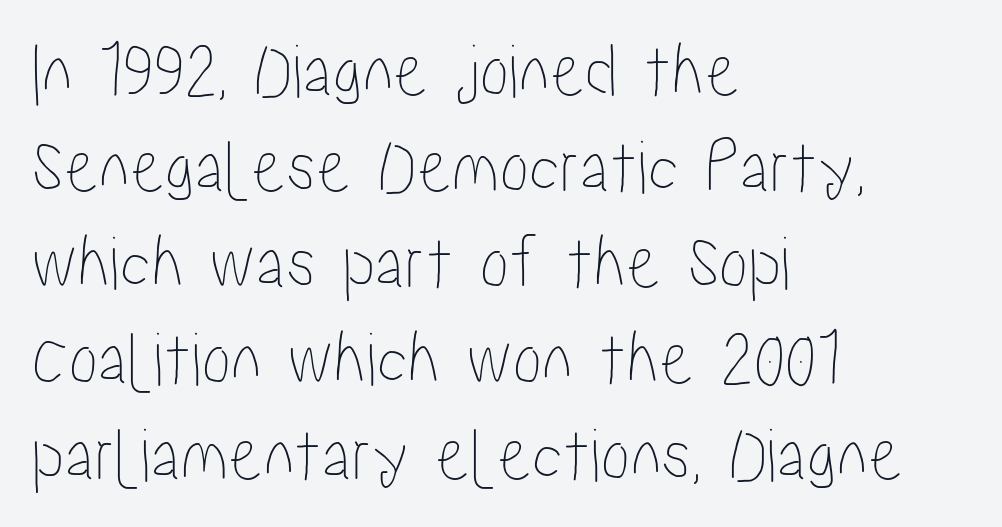
Quick note: not italic, upright. The setting favours the left margin, as ordinary paragraphs usually do. The rendering uses natural spacing where letterforms have individual widths. The specimen omits any rule beneath the text block's lines. This rendering leaves character spacing at its baseline value.
